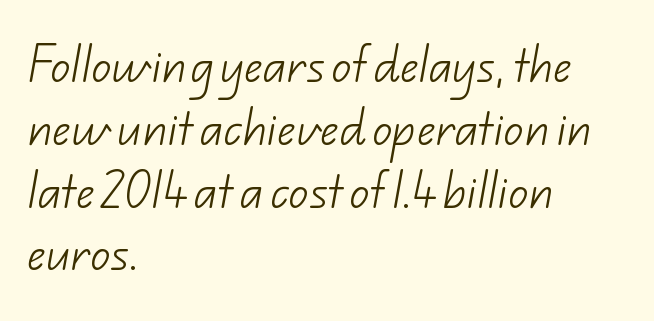
Q: Is the text bold? A: No.
Q: Is the typeface a serif or a sans-serif typeface? A: Sans-serif.
Q: Is the text underlined? A: No.
Q: How is the paragraph aligned? A: Left-aligned.
Q: Is the spacing between letters normal or unusually wide? A: Normal.
Q: Is the spacing between lines tight, normal or loose? A: Normal.
Q: Width (condensed, normal, or wide)? A: Normal.
Q: Stroke contrast? A: Low.
Q: x-height? A: Small.
Q: Monospaced? A: No.
